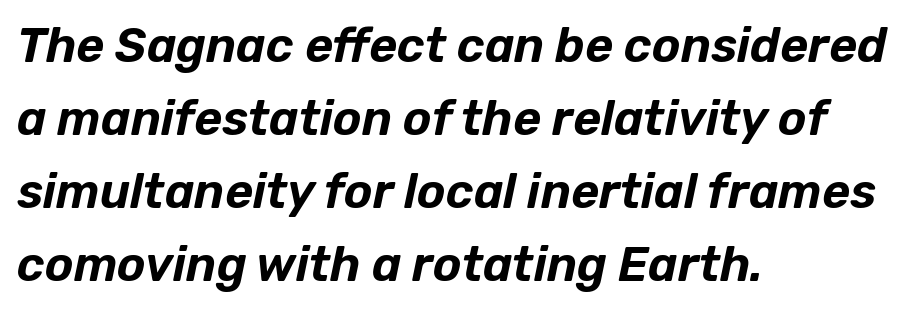
The image shows 48 px text type, italic (leaning right); set left-aligned, normal line spacing (1.52x), normal letter spacing, not underlined; low stroke contrast and a medium x-height.
